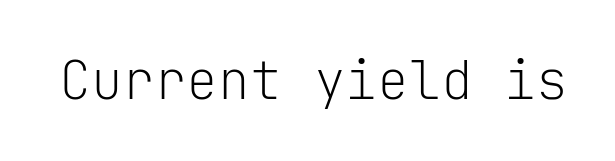
Is the type heavy? It reads as light-to-regular instead. You could count columns in this text — the font is strictly monospaced. A clean baseline with only descenders dipping below it. Is this a sans? Yes — the strokes have no serifs. The specimen reads as upright at a glance. Look at the tracking — it's just the regular setting, nothing added.
